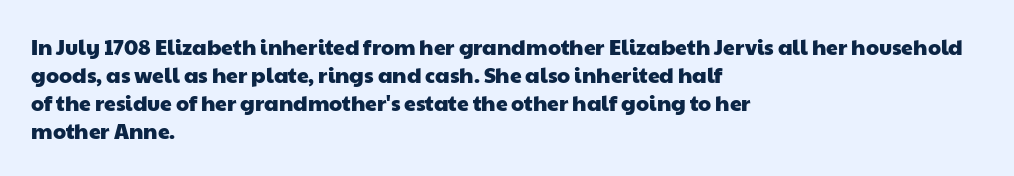
The image shows 21 px text type; set left-aligned, normal line spacing (1.33x), normal letter spacing, not underlined.
